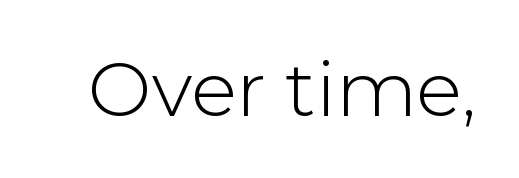
Q: Is the text bold? A: No.
Q: Is the text italic (slanted)? A: No, it is upright.
Q: Is the typeface a serif or a sans-serif typeface? A: Sans-serif.
Q: Is the text underlined? A: No.
Q: Is the spacing between letters normal or unusually wide? A: Normal.
Q: Width (condensed, normal, or wide)? A: Normal.
Q: Stroke contrast? A: Low.
Q: x-height? A: Medium.
Q: Monospaced? A: No.
